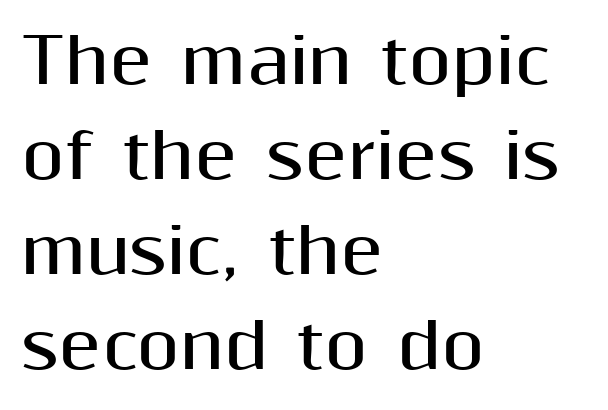
The image shows 62 px bold sans-serif type, upright; set left-aligned, normal line spacing (1.53x), normal letter spacing, not underlined; medium stroke contrast and a medium x-height.
